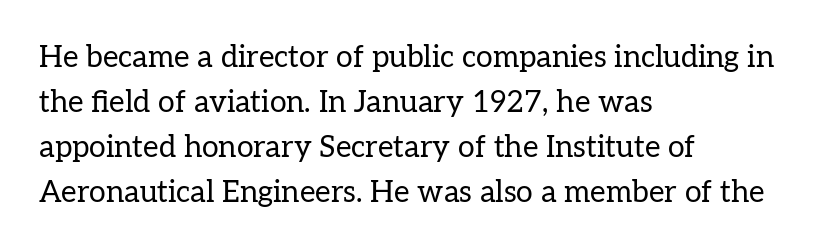
Words appear dense and cohesive because spacing is normal. The passage shown is not underscored anywhere. Spacing verdict: proportional, widths tailored to each character. Letters have the restrained weight of plain body copy at most. This sample keeps an unexceptional amount of space between lines. Check where the strokes stop: tiny serifs finish them off.
